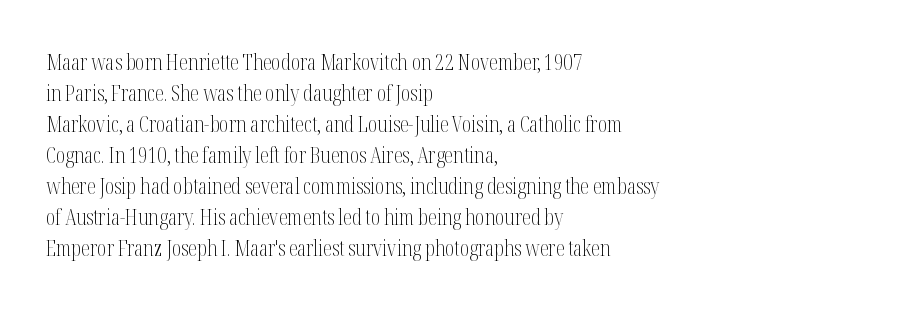
Q: Is the text bold? A: No.
Q: Is the text italic (slanted)? A: No, it is upright.
Q: Is the text underlined? A: No.
Q: How is the paragraph aligned? A: Left-aligned.
Q: Is the spacing between letters normal or unusually wide? A: Normal.
Q: Is the spacing between lines tight, normal or loose? A: Normal.
